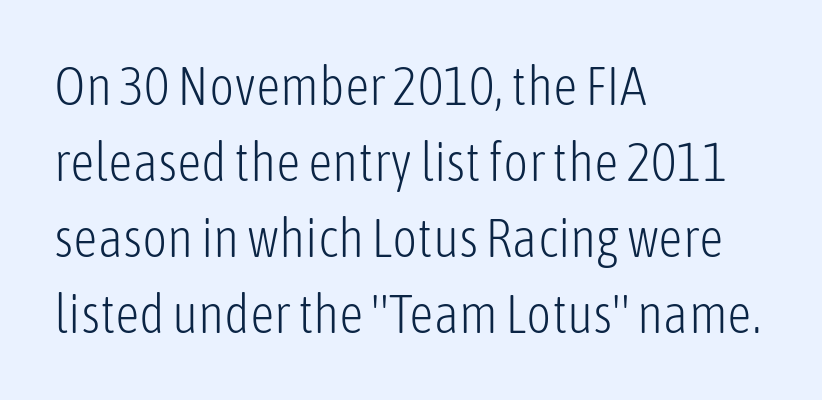
To sum up the face: it is a sans, with no serifs. The strip under each line holds only bare page. Is this a fixed-width face? No — the glyphs have proportional, varying widths. The type is set solid horizontally, with unmodified tracking.
